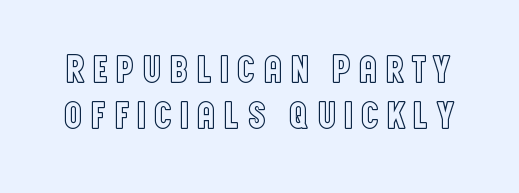
The image shows 39 px condensed type, upright; set line spacing 1.18x, not underlined; a large x-height.
